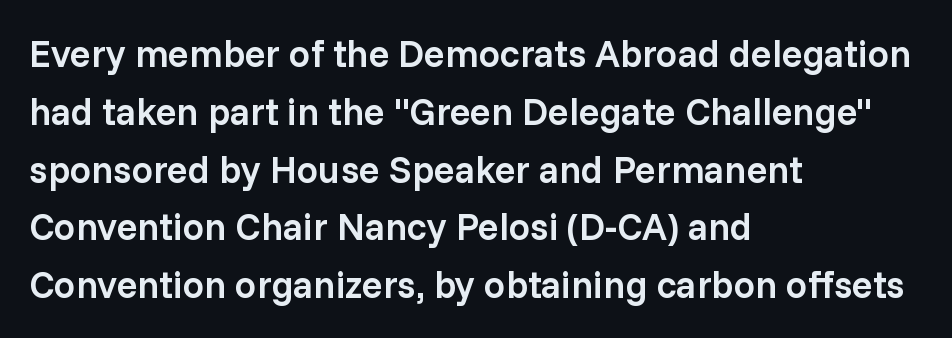
The image shows 38 px semibold sans-serif type, upright; set left-aligned, normal line spacing (1.52x), normal letter spacing, not underlined; low stroke contrast and a medium x-height.
